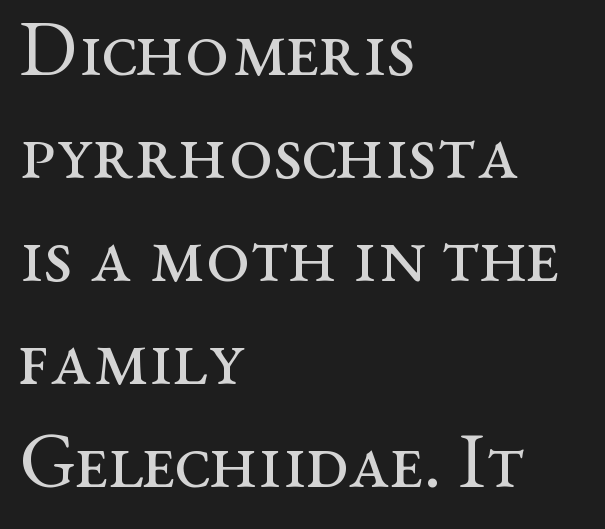
Nope, not italic — everything's standing straight. Is the block centered? No — it sits flush against the left margin. The passage shown is not bold in any degree. Think of a printed novel: that variable character pitch is what you see here. Is there much room between lines? A standard amount, neither cramped nor airy. Nothing unusual about the tracking: characters are spaced as the font intends.
